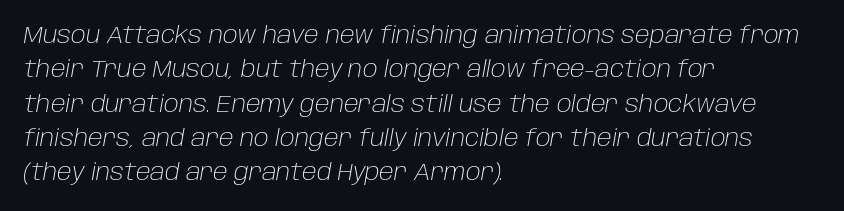
Each stroke keeps to a modest, everyday thickness or less. Regarding leading, the lines here are spaced in the standard way. Nobody touched the tracking dial on this one. The rendering anchors every line to the left-hand side. You can tell it's italic because the verticals aren't actually vertical. Clear beneath every line of the passage.
